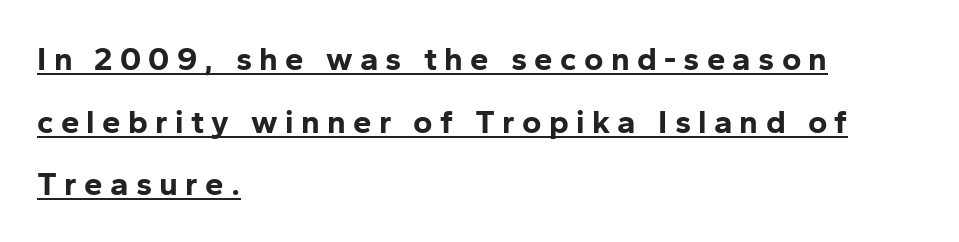
The image shows 33 px bold sans-serif type, upright; set left-aligned, loose line spacing (1.9x), unusually wide letter spacing (+0.22 em), underlined; low stroke contrast and a medium x-height.
